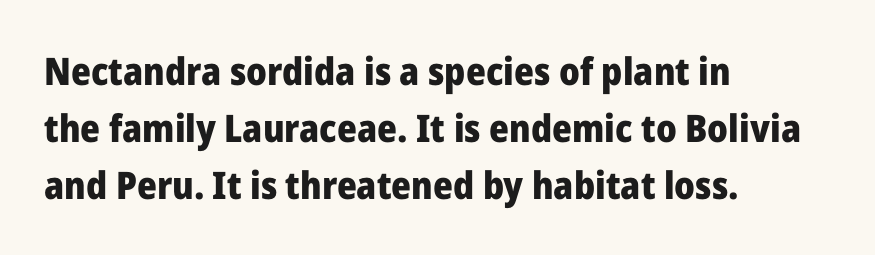
The strokes are fattened all the way to bold. Only glyphs here, with clear space below each row. Is the letter spacing exaggerated? No — it looks like the ordinary default. You could not count columns in this text — the font is proportionally spaced. To sum up the face: it is a sans, with no serifs. Alignment: flush left.
